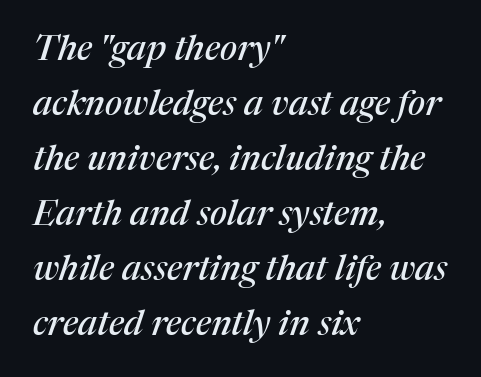
Slant detected: the letters are inclined. The zone under the glyphs is completely vacant. The rendering anchors every line to the left-hand side. Horizontal bands of white between lines are of average thickness.
